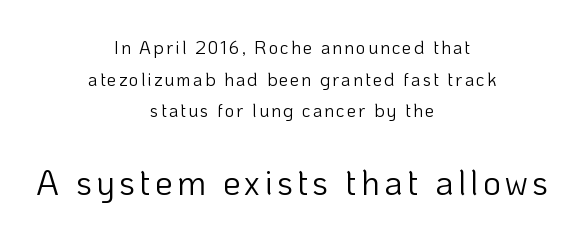
{"serif": "no", "italic": "no", "bold": "no", "weight": "light", "width": "normal", "stroke_contrast": "low", "x_height": "medium", "monospaced": "no", "underline": "no", "align": "center", "line_spacing_ratio": 1.76, "larger_block": "second", "size_ratio": 1.94, "glyph_px": 35}
